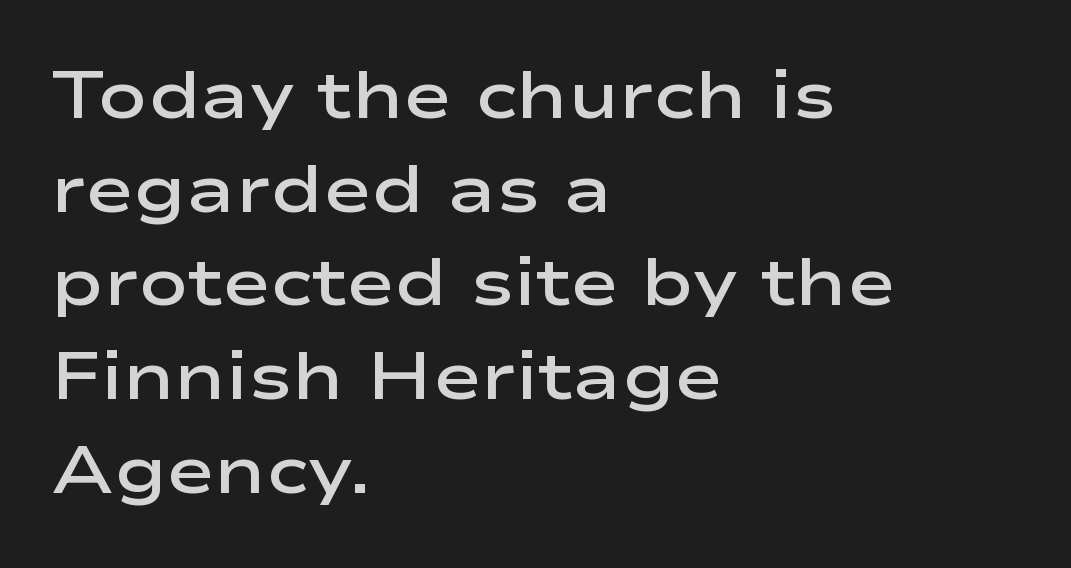
The image shows 66 px semibold, wide sans-serif type, upright; set left-aligned, normal line spacing (1.42x), normal letter spacing, not underlined; low stroke contrast and a medium x-height.
